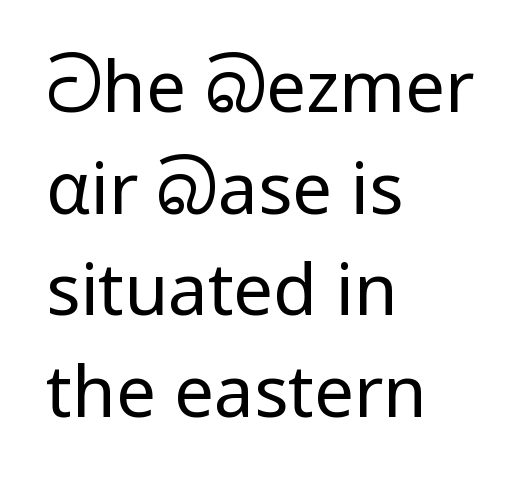
You could call the tracking neutral — neither tight nor loose. Classification — sans serif. Posture: straight, roman, zero tilt. All the whitespace from short lines collects on the right.
